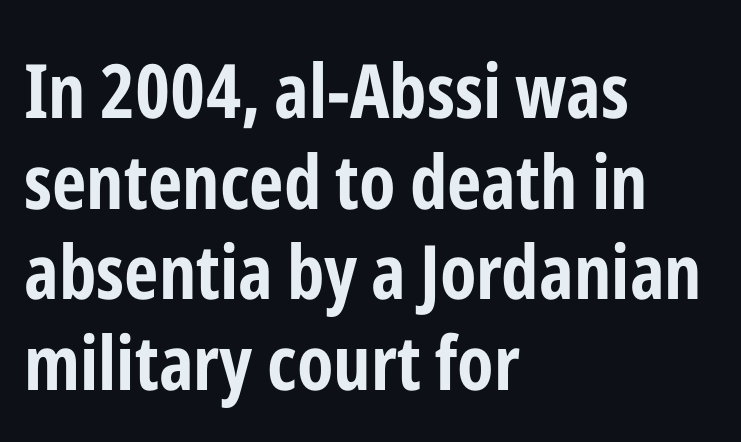
The image shows 75 px bold, condensed sans-serif type, upright; set left-aligned, line spacing 1.21x, normal letter spacing, not underlined; low stroke contrast and a medium x-height.
